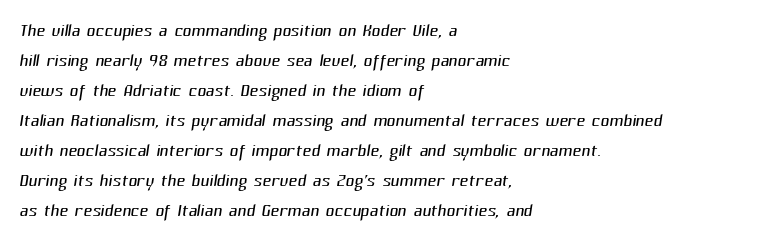
Notice how descenders clear the ascenders below comfortably — that's standard leading. The font is comparable to plain body text, perhaps lighter. Compared with a centered layout, this one pins lines to the left instead. Words float on clear page, feet unadorned. The letterforms sit shoulder to shoulder at normal distance.
